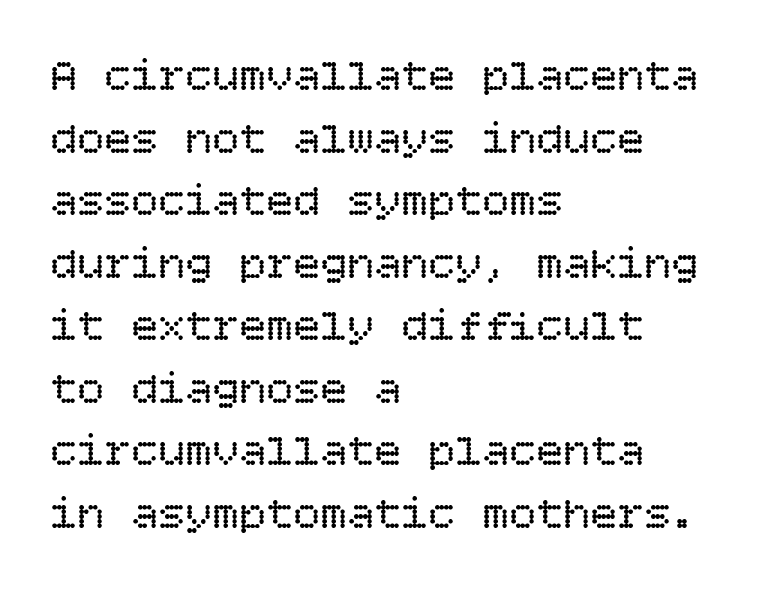
Q: Is the text bold? A: No.
Q: Is the text italic (slanted)? A: No, it is upright.
Q: Is the text underlined? A: No.
Q: How is the paragraph aligned? A: Left-aligned.
Q: Is the spacing between letters normal or unusually wide? A: Normal.
Q: Is the spacing between lines tight, normal or loose? A: Normal.
Q: Width (condensed, normal, or wide)? A: Normal.
Q: Stroke contrast? A: Low.
Q: x-height? A: Large.
